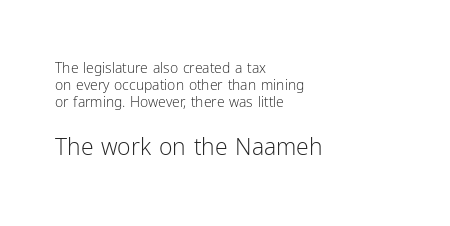
{"italic": "no", "bold": "no", "underline": "no", "align": "left", "line_spacing_ratio": 1.23, "letter_spacing": "normal", "letter_spacing_em": 0.0, "larger_block": "second", "size_ratio": 1.64, "glyph_px": 23}
